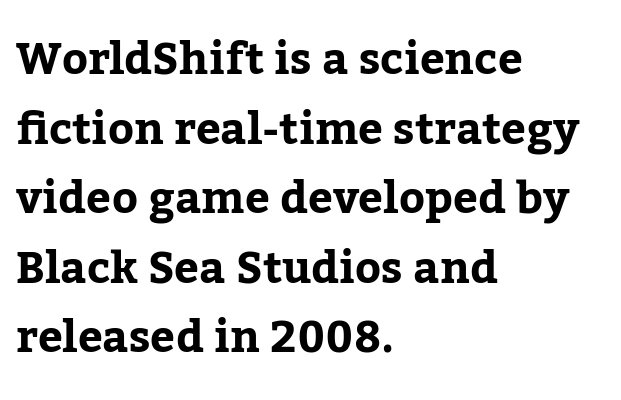
Does the type have serifs? Yes, each stem ends in a small foot. Spacing verdict: proportional, widths tailored to each character. The zone under the glyphs is completely vacant. Designer's note — italics off, roman on. These lines stack with their left ends in a neat column.
